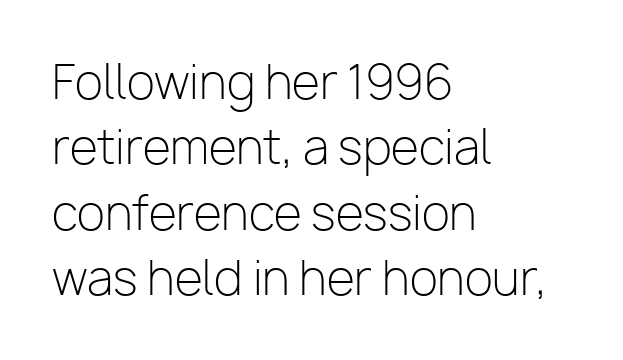
{"serif": "no", "italic": "no", "bold": "no", "weight": "light", "width": "normal", "stroke_contrast": "low", "x_height": "medium", "monospaced": "no", "underline": "no", "align": "left", "line_spacing": "normal", "line_spacing_ratio": 1.42, "letter_spacing": "normal", "letter_spacing_em": 0.0, "glyph_px": 46}
